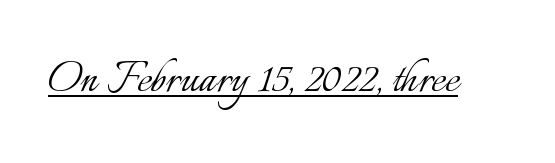
Q: Is the text bold? A: No.
Q: Is the text italic (slanted)? A: Yes.
Q: Is the text underlined? A: Yes.
Q: Is the spacing between letters normal or unusually wide? A: Normal.
Q: Width (condensed, normal, or wide)? A: Normal.
Q: Stroke contrast? A: Low.
Q: x-height? A: Small.
Q: Monospaced? A: No.
